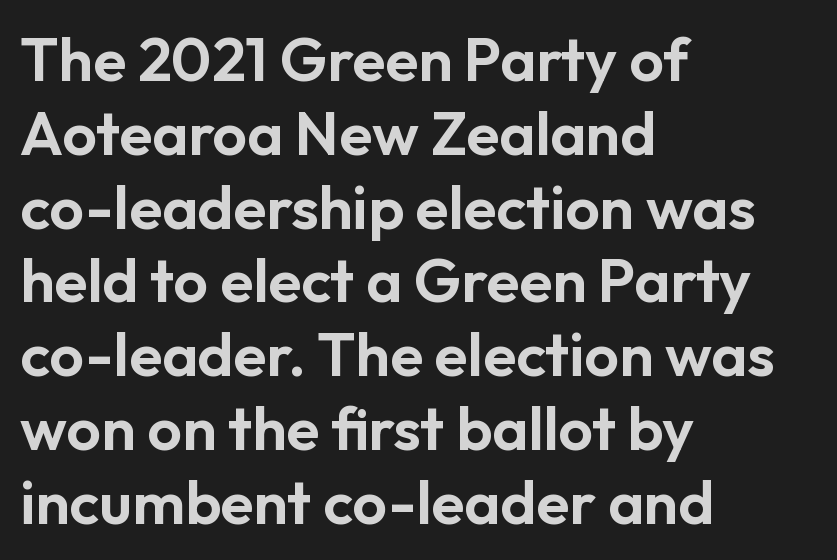
Caption: multi-line text, flush left, ragged right. This sample uses a sans-serif face. The glyphs are unaccompanied by any horizontal stroke below them. Standard letterfit; no display-style spreading of the glyphs.
